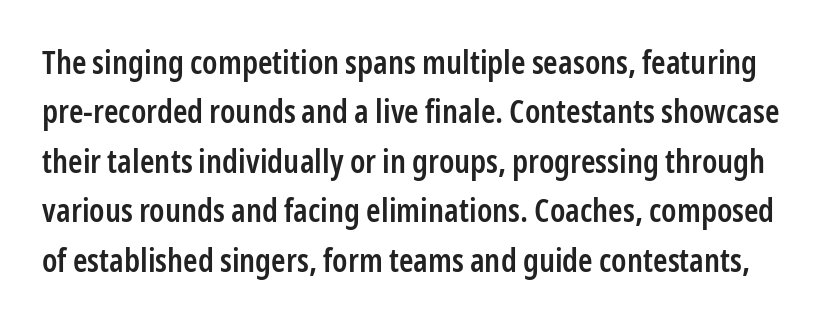
{"serif": "no", "italic": "no", "bold": "semi", "weight": "semibold", "width": "condensed", "stroke_contrast": "low", "x_height": "medium", "monospaced": "no", "underline": "no", "line_spacing": "normal", "line_spacing_ratio": 1.5, "letter_spacing": "normal", "letter_spacing_em": 0.0, "glyph_px": 33}
